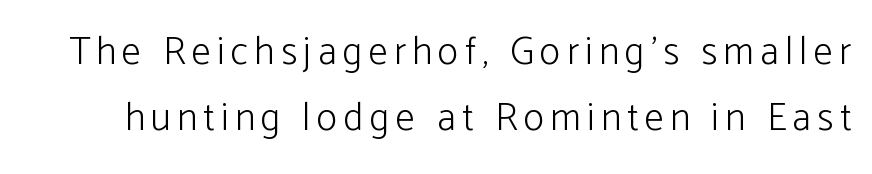
Q: Is the text bold? A: No.
Q: Is the text italic (slanted)? A: No, it is upright.
Q: Is the typeface a serif or a sans-serif typeface? A: Sans-serif.
Q: Is the text underlined? A: No.
Q: Is the spacing between lines tight, normal or loose? A: Normal.
Q: Width (condensed, normal, or wide)? A: Normal.
Q: Stroke contrast? A: Low.
Q: x-height? A: Medium.
Q: Monospaced? A: No.
